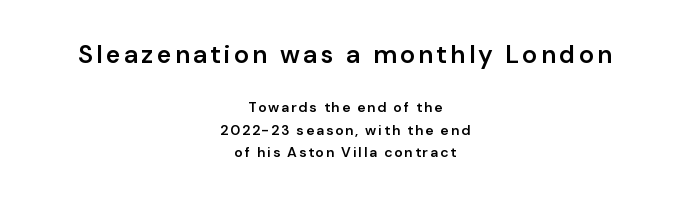
Bold? Not quite — semibold, heavier than regular but stopping short. The area under the type is left untouched. The space between consecutive lines is moderate. Is the block centered? Yes — each line is placed symmetrically about the middle.
